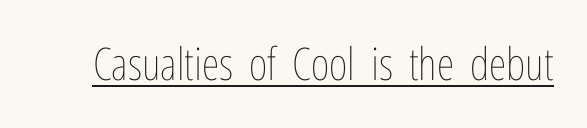
Q: Is the text bold? A: No.
Q: Is the text italic (slanted)? A: No, it is upright.
Q: Is the text underlined? A: Yes.
Q: Is the spacing between letters normal or unusually wide? A: Normal.
Q: Width (condensed, normal, or wide)? A: Condensed.
Q: Stroke contrast? A: Low.
Q: x-height? A: Medium.
Q: Monospaced? A: No.
